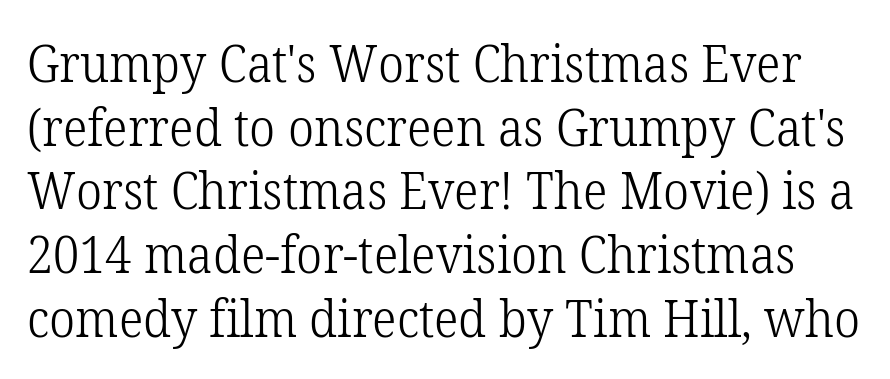
{"serif": "yes", "italic": "no", "bold": "no", "weight": "light", "width": "normal", "stroke_contrast": "low", "x_height": "medium", "monospaced": "no", "underline": "no", "line_spacing": "normal", "line_spacing_ratio": 1.25, "letter_spacing": "normal", "letter_spacing_em": 0.0, "glyph_px": 51}
